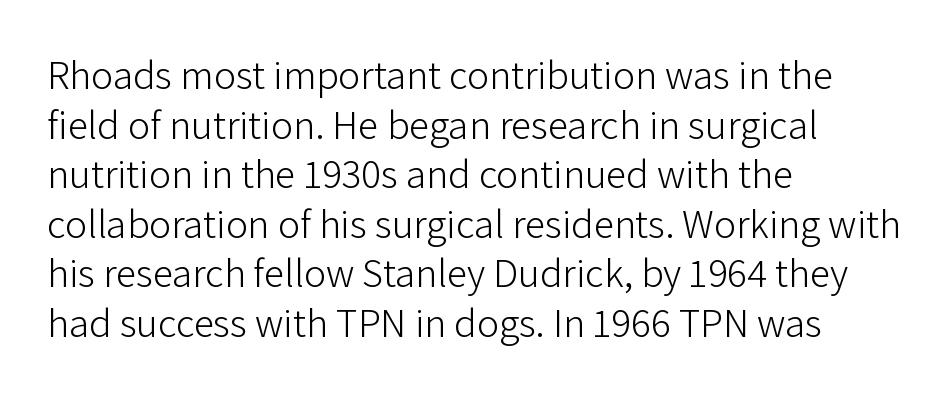
The image shows 41 px light sans-serif type, upright; set left-aligned, line spacing 1.21x, normal letter spacing, not underlined; low stroke contrast and a medium x-height.
